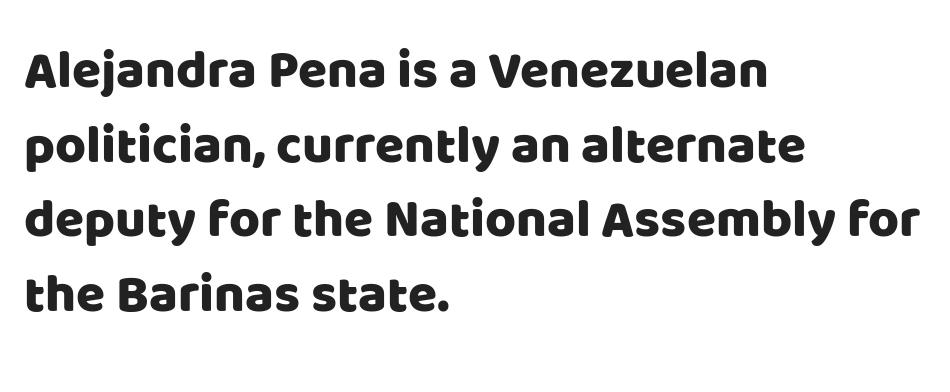
The type is set solid horizontally, with unmodified tracking. Nope, not italic — everything's standing straight. Note the varied advance widths — an 'i' is clearly narrower than an 'm'. Font category for this specimen: sans-serif. Where is the straight margin? On the left.
